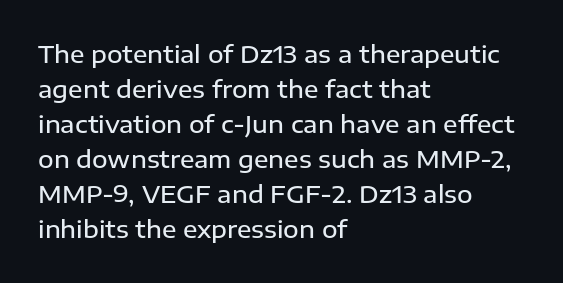
Q: Is the text bold? A: Semi-bold.
Q: Is the text italic (slanted)? A: No, it is upright.
Q: Is the text underlined? A: No.
Q: How is the paragraph aligned? A: Left-aligned.
Q: Is the spacing between letters normal or unusually wide? A: Normal.
Q: Is the spacing between lines tight, normal or loose? A: Normal.
